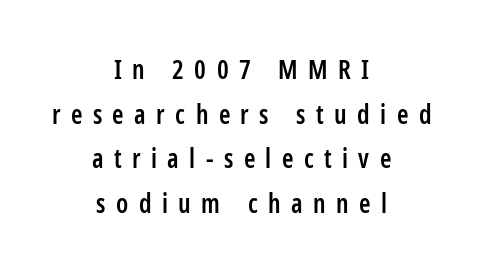
Q: Is the text bold? A: Semi-bold.
Q: Is the text italic (slanted)? A: No, it is upright.
Q: Is the text underlined? A: No.
Q: How is the paragraph aligned? A: Centered.
Q: Is the spacing between letters normal or unusually wide? A: Unusually wide.
